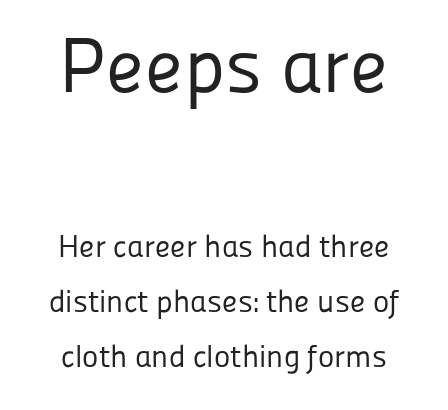
The image shows 77 px regular-weight sans-serif type, upright; set line spacing 1.78x, normal letter spacing, not underlined; the first (top) block is 2.48x larger; low stroke contrast and a medium x-height.
